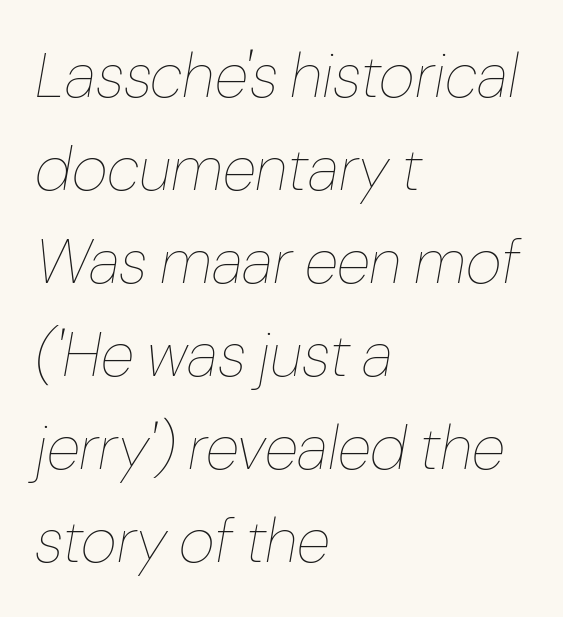
The image shows 62 px thin type, italic (leaning right); set left-aligned, normal line spacing (1.5x), normal letter spacing, not underlined; low stroke contrast and a medium x-height.
